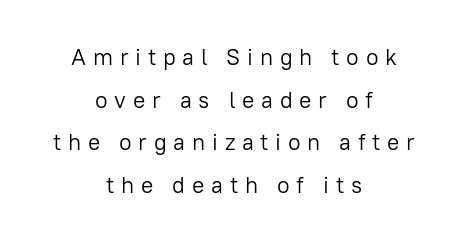
{"italic": "no", "bold": "no", "underline": "no", "align": "center", "line_spacing_ratio": 1.85, "letter_spacing": "wide", "letter_spacing_em": 0.29, "glyph_px": 23}
